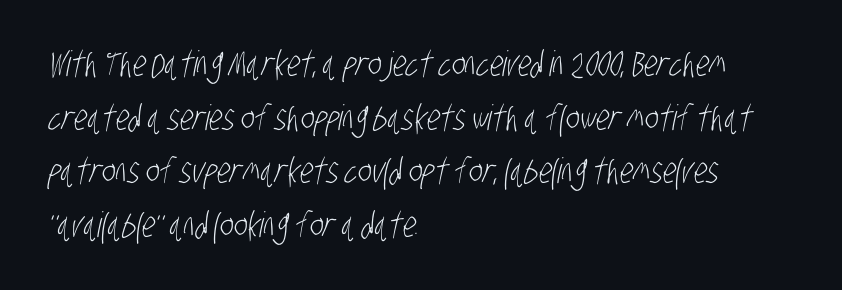
Nope, no serifs anywhere on these letters. The type is set solid horizontally, with unmodified tracking. Left-aligned paragraph, ragged on the right. Heft: none added — not bold. Quick note: underline off.
